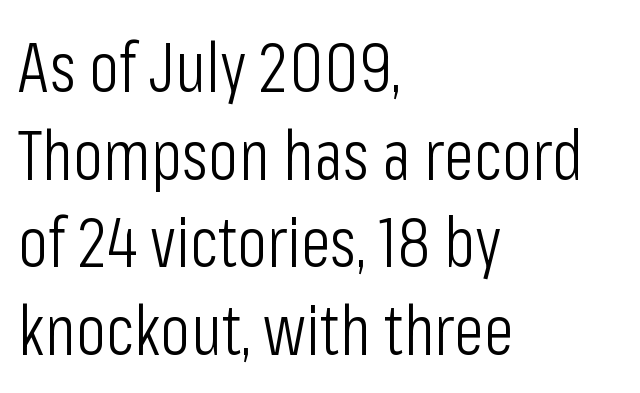
The designer went with a sans here, leaving each stem footless. Each letter keeps its own natural width here, so spacing adapts to shape. The weight tops out at a normal text grade. Is there much room between lines? A standard amount, neither cramped nor airy. A student would call this left alignment; a typographer would say flush left, rag right. Tracking here is standard; glyphs follow each other at the usual distance.
